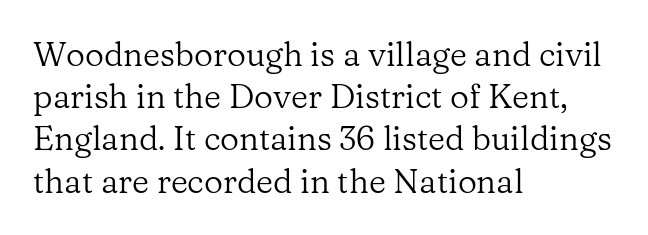
Q: Is the text bold? A: No.
Q: Is the text italic (slanted)? A: No, it is upright.
Q: Is the typeface a serif or a sans-serif typeface? A: Serif.
Q: Is the text underlined? A: No.
Q: How is the paragraph aligned? A: Left-aligned.
Q: Is the spacing between letters normal or unusually wide? A: Normal.
Q: Is the spacing between lines tight, normal or loose? A: Normal.
Q: Width (condensed, normal, or wide)? A: Normal.
Q: Stroke contrast? A: Low.
Q: x-height? A: Medium.
Q: Monospaced? A: No.
